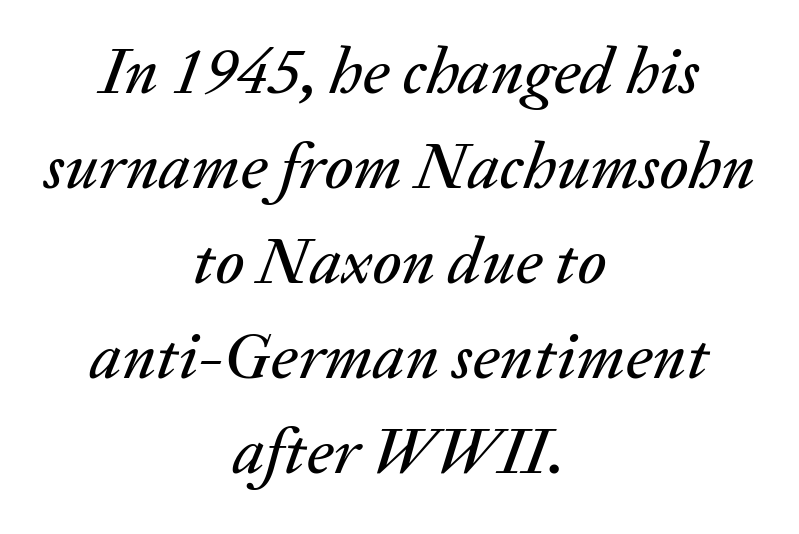
Q: Is the text italic (slanted)? A: Yes, it leans right by about 20 degrees.
Q: Is the text underlined? A: No.
Q: How is the paragraph aligned? A: Centered.
Q: Is the spacing between letters normal or unusually wide? A: Normal.
Q: Is the spacing between lines tight, normal or loose? A: Normal.
Q: Width (condensed, normal, or wide)? A: Normal.
Q: Stroke contrast? A: Medium.
Q: x-height? A: Medium.
Q: Monospaced? A: No.
